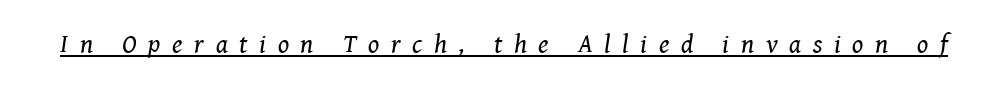
Does extra space separate the letters? Yes, quite a lot of it. The rendering applies a slant to the glyphs. Looks like someone drew a line under every word here. Is the stroke heavy? The answer is a plain regular-or-lighter.
